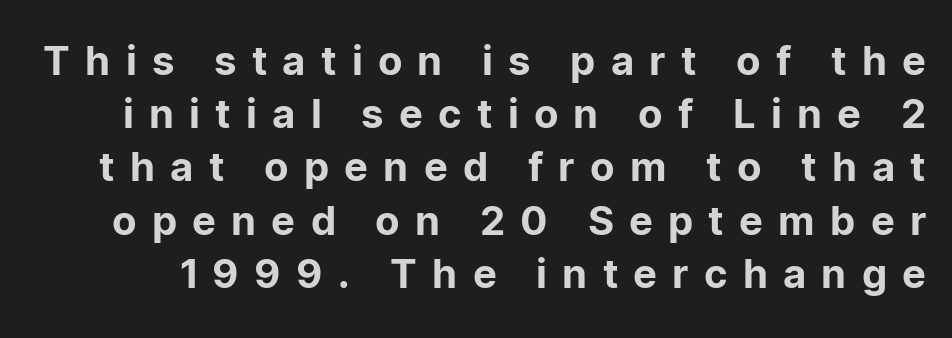
The image shows 40 px sans-serif type, upright; set normal line spacing (1.33x), unusually wide letter spacing (+0.38 em), not underlined; low stroke contrast and a medium x-height.
